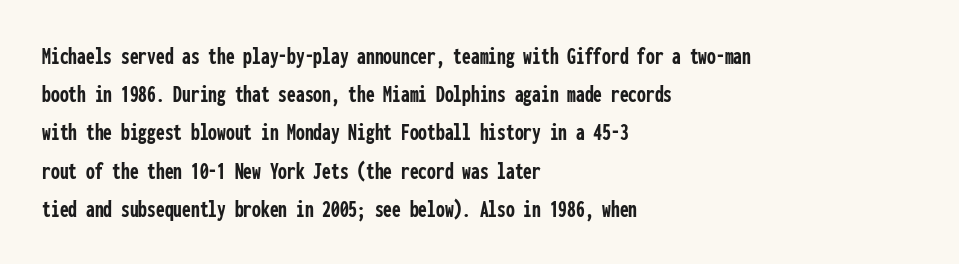
Q: Is the text bold? A: Yes.
Q: Is the text italic (slanted)? A: No, it is upright.
Q: Is the text underlined? A: No.
Q: How is the paragraph aligned? A: Left-aligned.
Q: Is the spacing between letters normal or unusually wide? A: Normal.
Q: Is the spacing between lines tight, normal or loose? A: Normal.
